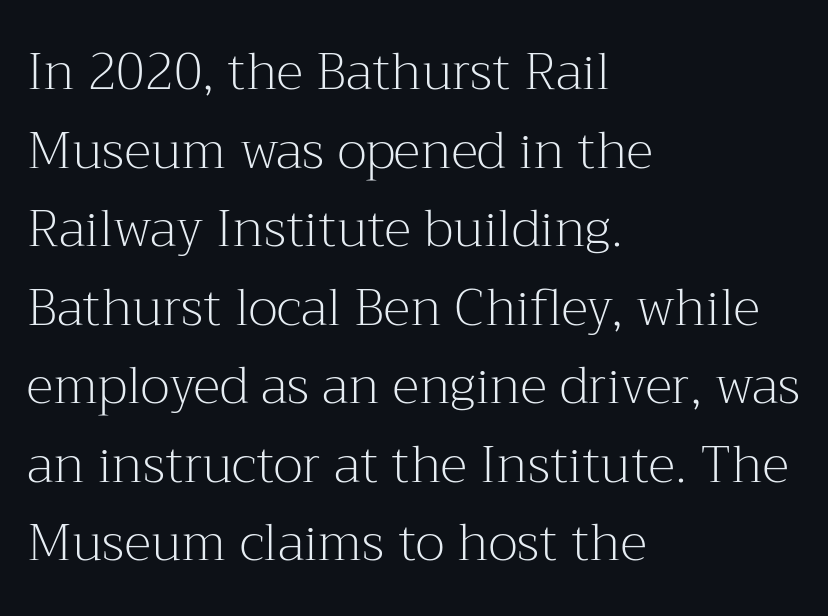
Q: Is the text bold? A: No.
Q: Is the text italic (slanted)? A: No, it is upright.
Q: Is the typeface a serif or a sans-serif typeface? A: Serif.
Q: Is the text underlined? A: No.
Q: How is the paragraph aligned? A: Left-aligned.
Q: Is the spacing between letters normal or unusually wide? A: Normal.
Q: Is the spacing between lines tight, normal or loose? A: Normal.
Q: Width (condensed, normal, or wide)? A: Normal.
Q: Stroke contrast? A: Medium.
Q: x-height? A: Medium.
Q: Monospaced? A: No.
